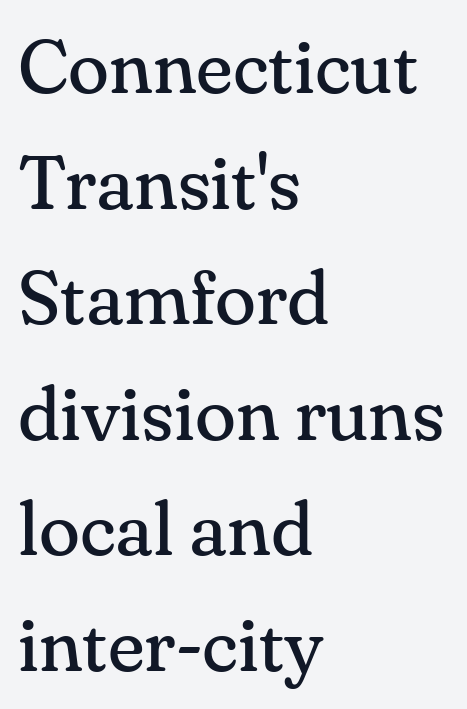
The image shows 76 px regular-weight serif type, upright; set left-aligned, normal line spacing (1.52x), normal letter spacing, not underlined; medium stroke contrast and a small x-height.
